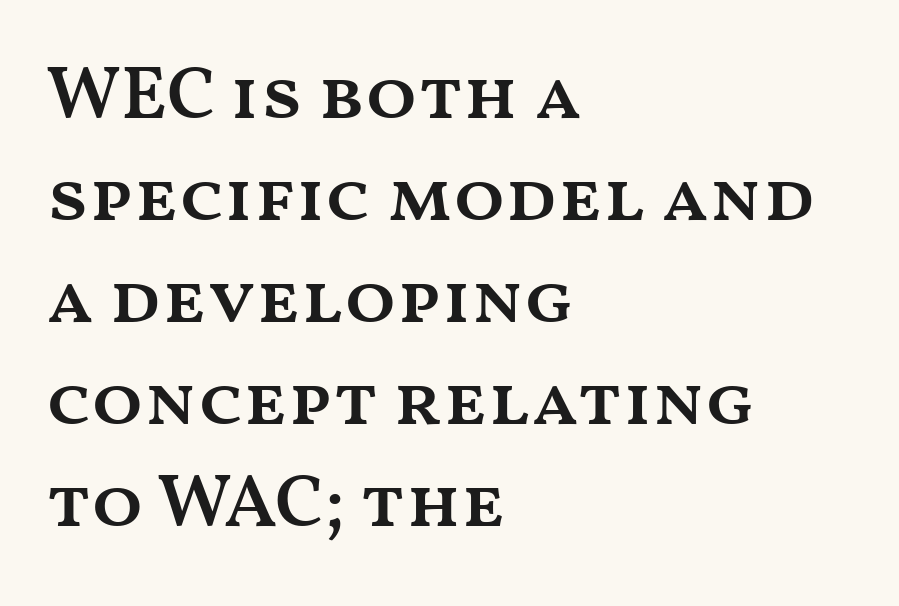
{"italic": "no", "bold": "semi", "weight": "semibold", "width": "wide", "stroke_contrast": "medium", "x_height": "medium", "monospaced": "no", "underline": "no", "align": "left", "line_spacing": "normal", "line_spacing_ratio": 1.36, "letter_spacing": "normal", "letter_spacing_em": 0.0, "glyph_px": 75}
